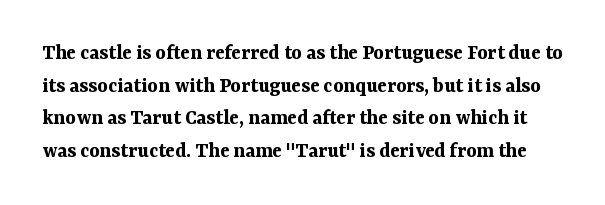
{"italic": "no", "bold": "yes", "underline": "no", "line_spacing": "normal", "line_spacing_ratio": 1.48, "letter_spacing": "normal", "letter_spacing_em": 0.0, "glyph_px": 22}
